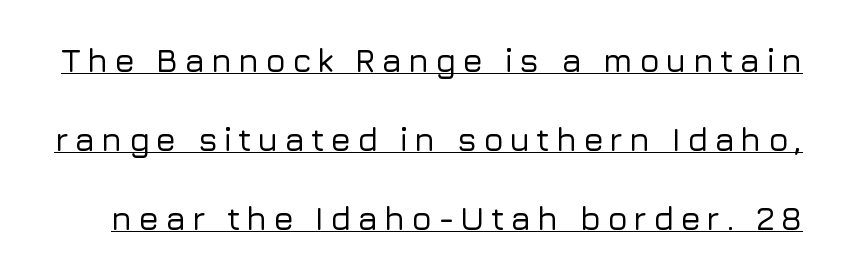
{"serif": "no", "italic": "no", "width": "normal", "stroke_contrast": "low", "x_height": "medium", "monospaced": "no", "underline": "yes", "line_spacing": "loose", "line_spacing_ratio": 2.39, "glyph_px": 33}
